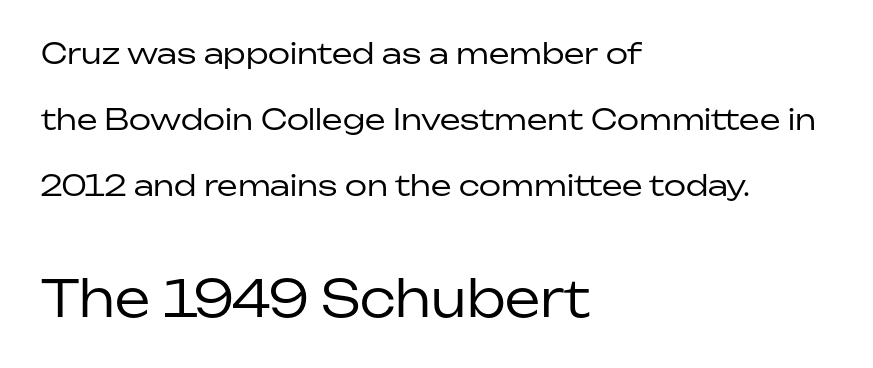
The image shows 50 px regular-weight sans-serif type, upright; set left-aligned, loose line spacing (2.27x), normal letter spacing, not underlined; the second (bottom) block is 1.72x larger; low stroke contrast and a medium x-height.
